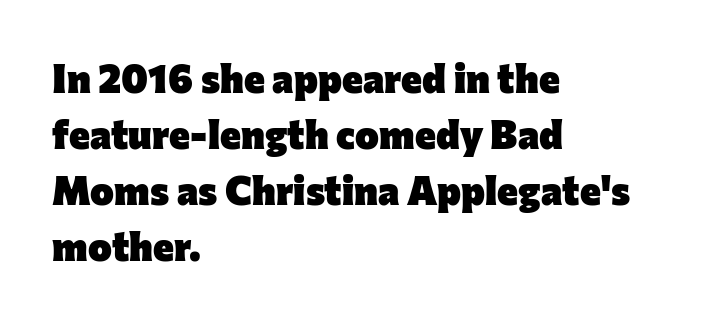
Grotesque or geometric, the face here clearly has no serifs. Look at the stroke-to-counter ratio: heavy, a bold. This sample has the flowing, uneven cadence of proportional lettering. Clear beneath every line of the passage.
